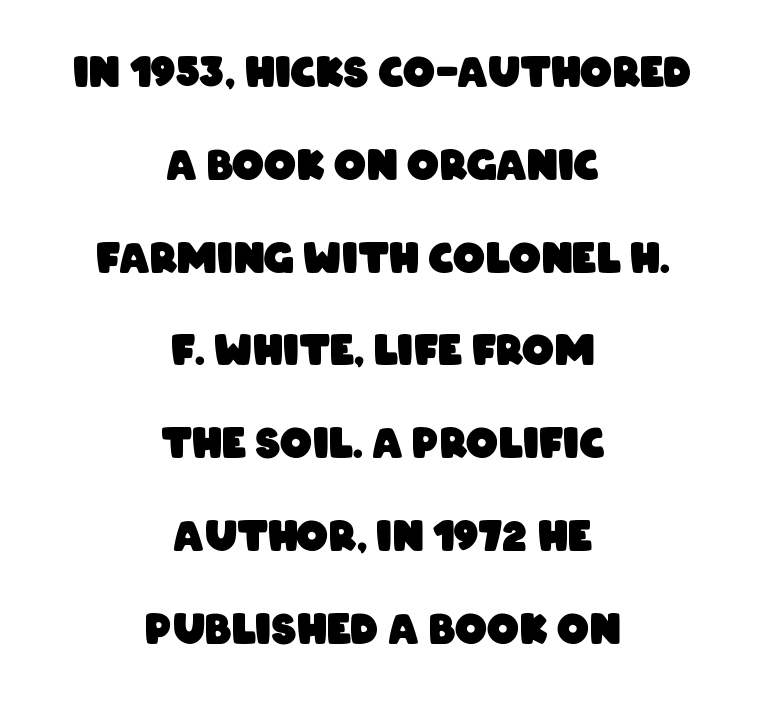
{"serif": "no", "bold": "yes", "weight": "heavy", "width": "condensed", "stroke_contrast": "low", "x_height": "large", "monospaced": "no", "underline": "no", "align": "center", "line_spacing": "loose", "line_spacing_ratio": 2.32, "letter_spacing": "normal", "letter_spacing_em": 0.0, "glyph_px": 40}
